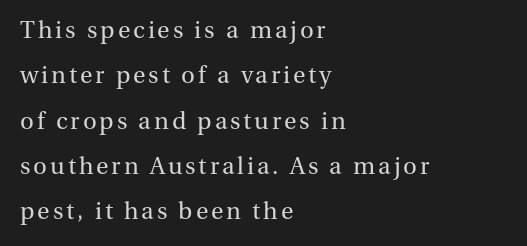
{"italic": "no", "bold": "no", "underline": "no", "align": "left", "line_spacing_ratio": 1.89, "glyph_px": 24}
